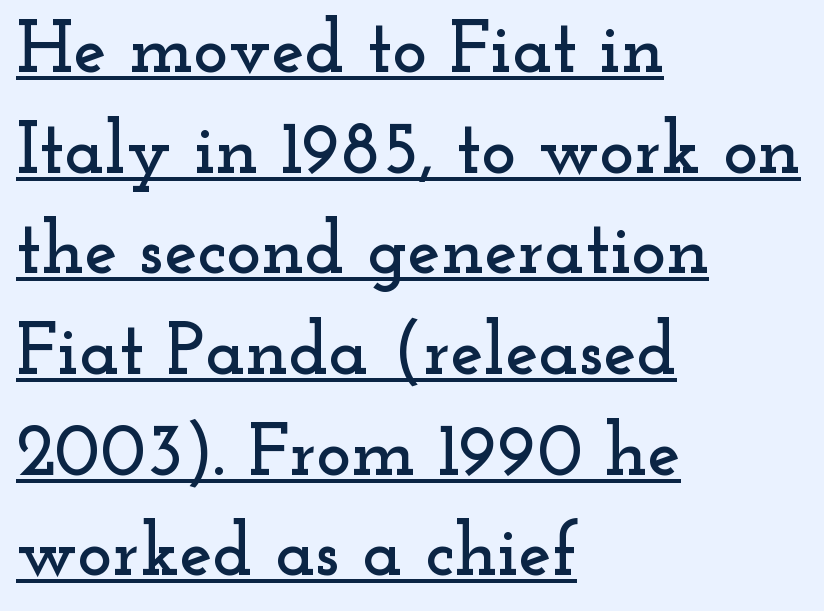
The image shows 74 px wide serif type, upright; set left-aligned, normal line spacing (1.36x), normal letter spacing, underlined; low stroke contrast and a small x-height.
